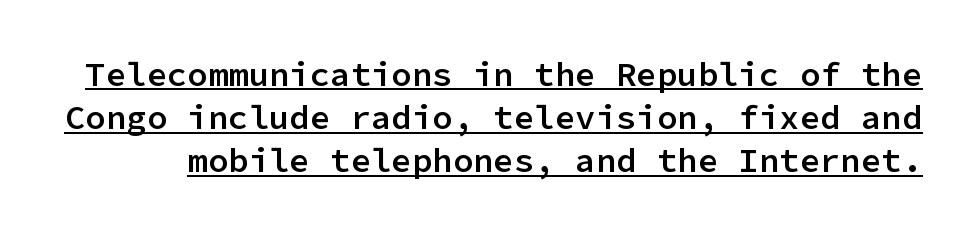
{"serif": "no", "italic": "no", "bold": "semi", "weight": "semibold", "width": "normal", "stroke_contrast": "low", "x_height": "medium", "monospaced": "yes", "underline": "yes", "line_spacing": "normal", "line_spacing_ratio": 1.27, "letter_spacing": "normal", "letter_spacing_em": 0.0, "glyph_px": 34}
